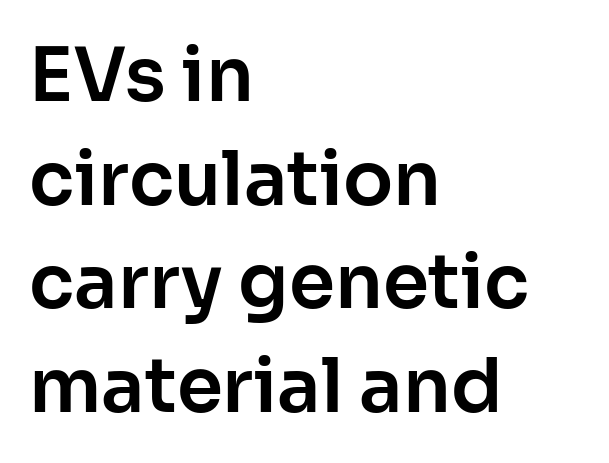
One-word summary of the alignment: left. The letters sit at their default tracking, neither squeezed nor spread. Think of a printed novel: that variable character pitch is what you see here. Words float on clear page, feet unadorned.
